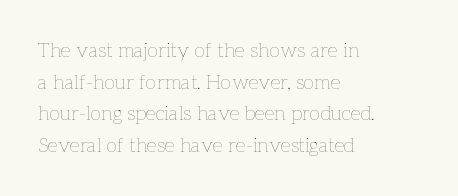
{"italic": "no", "bold": "no", "underline": "no", "align": "left", "line_spacing": "normal", "line_spacing_ratio": 1.58, "letter_spacing": "normal", "letter_spacing_em": 0.0, "glyph_px": 20}
